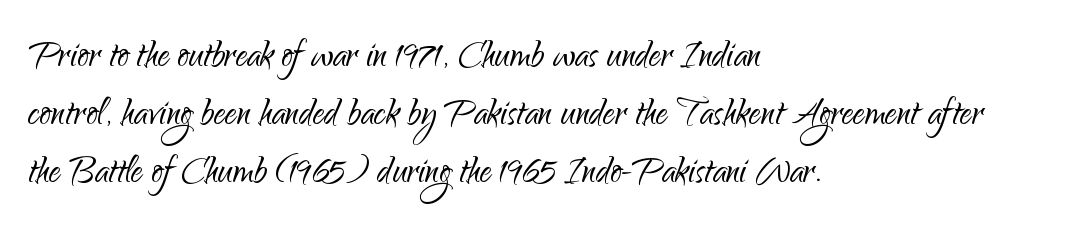
{"serif": "no", "bold": "no", "weight": "light", "width": "normal", "stroke_contrast": "low", "x_height": "small", "monospaced": "no", "underline": "no", "align": "left", "line_spacing_ratio": 1.23, "letter_spacing": "normal", "letter_spacing_em": 0.0, "glyph_px": 47}
